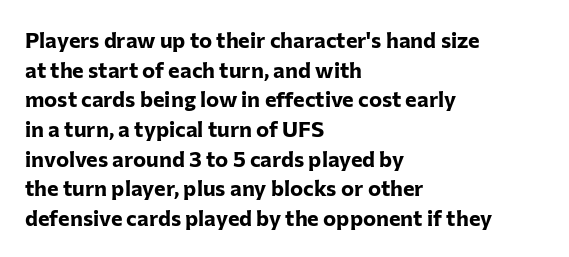
{"italic": "no", "bold": "yes", "underline": "no", "align": "left", "line_spacing": "normal", "line_spacing_ratio": 1.35, "letter_spacing": "normal", "letter_spacing_em": 0.0, "glyph_px": 22}
